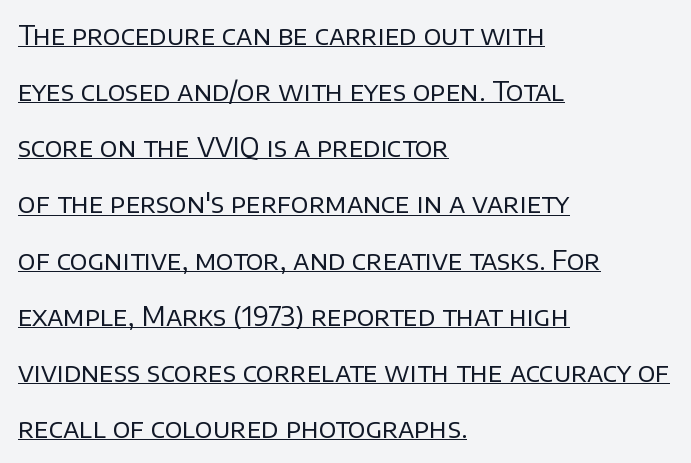
Q: Is the text bold? A: No.
Q: Is the text italic (slanted)? A: No, it is upright.
Q: Is the text underlined? A: Yes.
Q: How is the paragraph aligned? A: Left-aligned.
Q: Is the spacing between letters normal or unusually wide? A: Normal.
Q: Is the spacing between lines tight, normal or loose? A: Loose.
